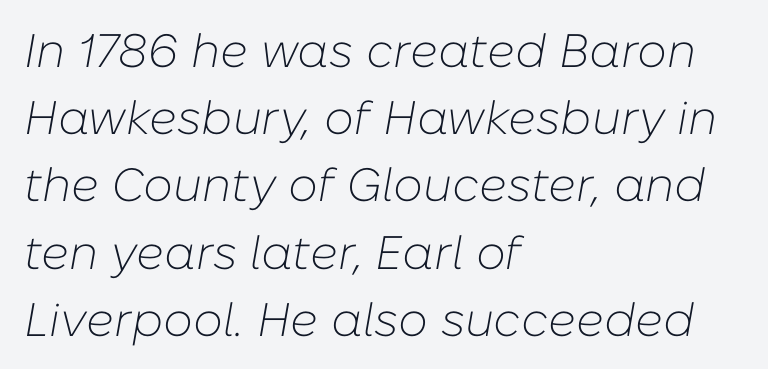
The image shows 47 px light type, italic (leaning right); set left-aligned, normal line spacing (1.43x), normal letter spacing, not underlined; low stroke contrast and a medium x-height.
